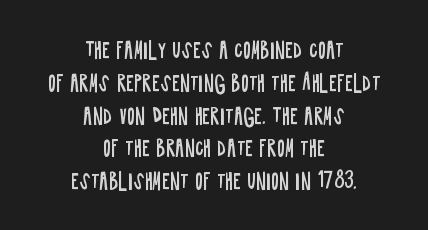
Q: Is the text bold? A: No.
Q: Is the text italic (slanted)? A: No, it is upright.
Q: Is the text underlined? A: No.
Q: How is the paragraph aligned? A: Centered.
Q: Is the spacing between letters normal or unusually wide? A: Normal.
Q: Is the spacing between lines tight, normal or loose? A: Normal.
